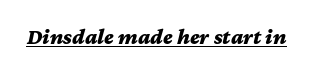
This sample carries an underscore along the baseline area. Style check: oblique. What stands out about the letter spacing? Nothing — it is the standard amount. Set as a true bold cut, around the 700 mark.
